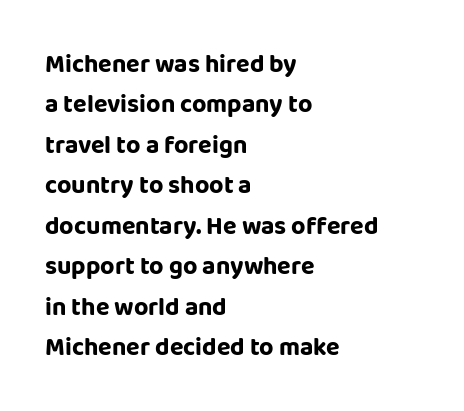
{"italic": "no", "bold": "yes", "underline": "no", "align": "left", "line_spacing": "normal", "line_spacing_ratio": 1.62, "letter_spacing": "normal", "letter_spacing_em": 0.0, "glyph_px": 25}
